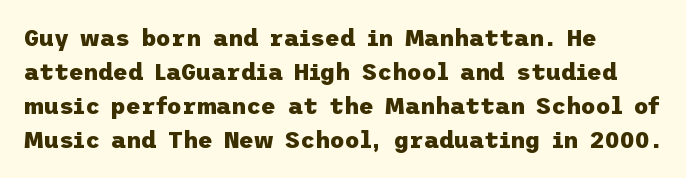
The image shows 23 px bold type, upright; set left-aligned, normal line spacing (1.48x), normal letter spacing, not underlined.
